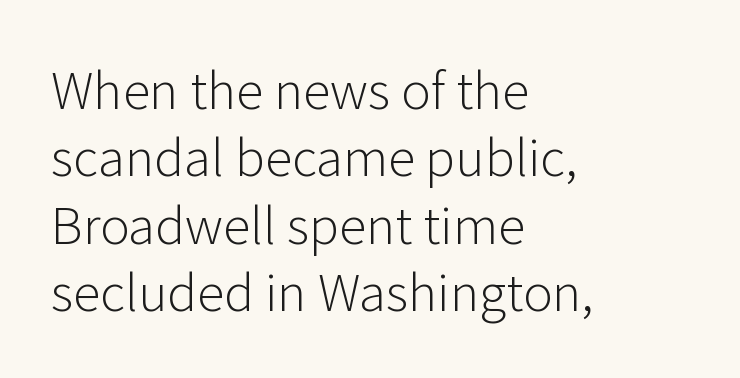
{"serif": "no", "italic": "no", "bold": "no", "weight": "light", "width": "normal", "stroke_contrast": "low", "x_height": "medium", "monospaced": "no", "underline": "no", "align": "left", "line_spacing": "normal", "line_spacing_ratio": 1.35, "letter_spacing": "normal", "letter_spacing_em": 0.0, "glyph_px": 50}
